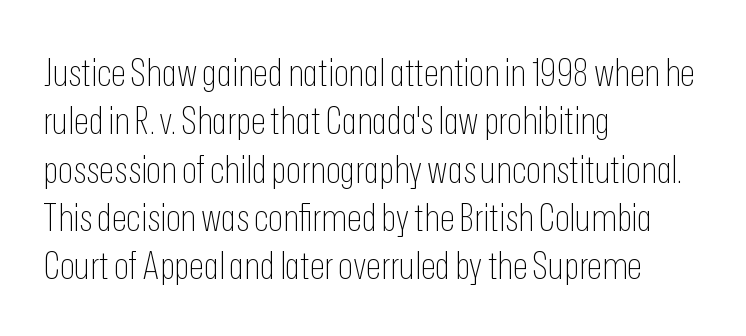
Any mark beneath the type? The region is blank. This rendering uses left alignment, leaving the right contour irregular. Spacing between characters is what you'd get straight out of the box. The letters advance in unequal steps, a hallmark of proportional type. Ink coverage per letter is moderate at most.
